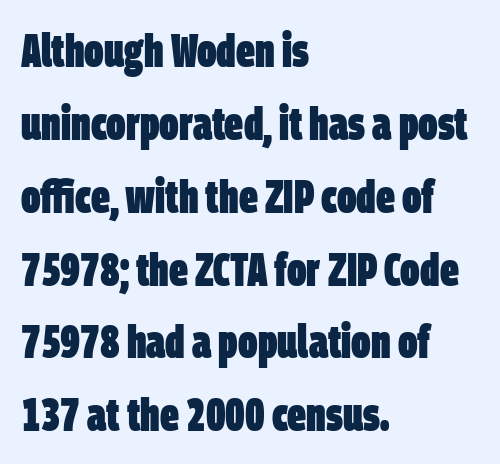
Q: Is the text bold? A: Yes.
Q: Is the typeface a serif or a sans-serif typeface? A: Sans-serif.
Q: Is the text underlined? A: No.
Q: How is the paragraph aligned? A: Left-aligned.
Q: Is the spacing between letters normal or unusually wide? A: Normal.
Q: Is the spacing between lines tight, normal or loose? A: Normal.
Q: Width (condensed, normal, or wide)? A: Condensed.
Q: Stroke contrast? A: Low.
Q: x-height? A: Large.
Q: Monospaced? A: No.
